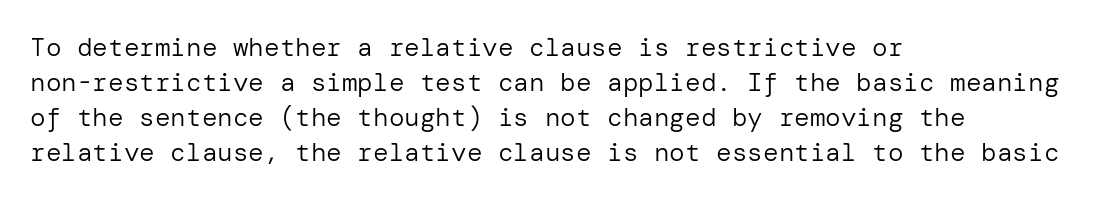
{"italic": "no", "bold": "no", "underline": "no", "align": "left", "line_spacing": "normal", "line_spacing_ratio": 1.34, "letter_spacing": "normal", "letter_spacing_em": 0.0, "glyph_px": 26}
